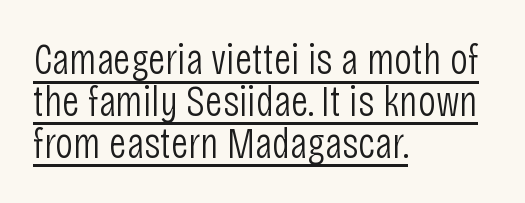
The image shows 44 px light, condensed sans-serif type, upright; set left-aligned, tight line spacing (0.95x), normal letter spacing, underlined; low stroke contrast and a large x-height.
